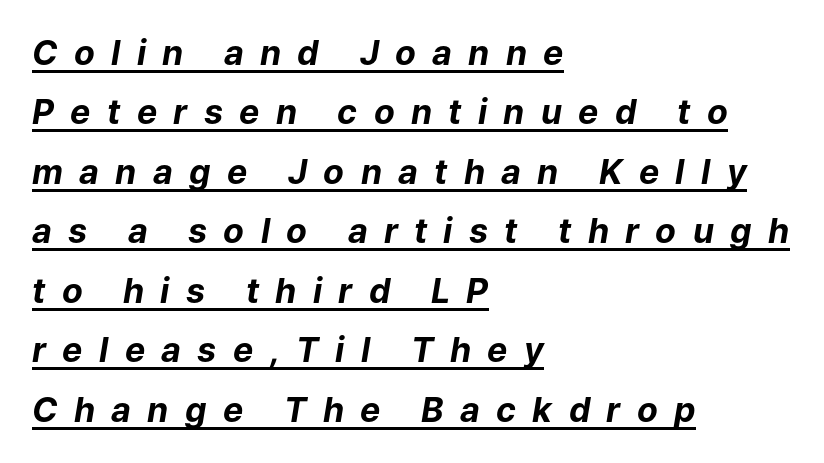
Q: Is the text bold? A: Yes.
Q: Is the text italic (slanted)? A: Yes, it leans right by about 9 degrees.
Q: Is the text underlined? A: Yes.
Q: How is the paragraph aligned? A: Left-aligned.
Q: Is the spacing between letters normal or unusually wide? A: Unusually wide.
Q: Width (condensed, normal, or wide)? A: Normal.
Q: Stroke contrast? A: Low.
Q: x-height? A: Medium.
Q: Monospaced? A: No.
